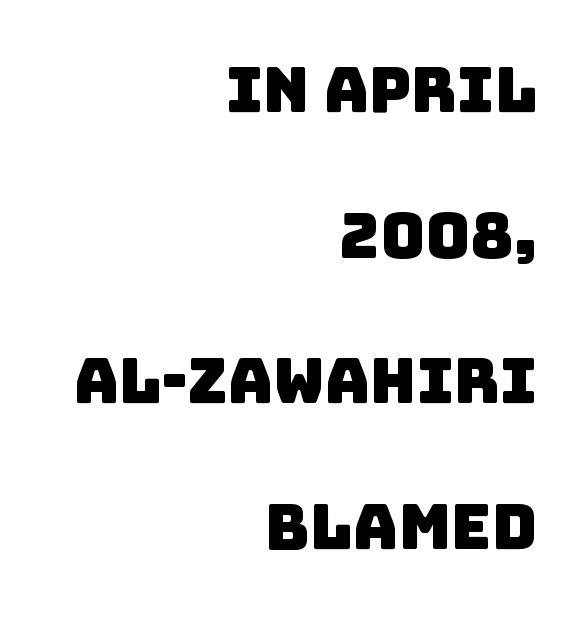
{"serif": "no", "width": "normal", "stroke_contrast": "low", "x_height": "large", "monospaced": "no", "underline": "no", "align": "right", "line_spacing": "loose", "line_spacing_ratio": 2.35, "letter_spacing": "normal", "letter_spacing_em": 0.0, "glyph_px": 62}
